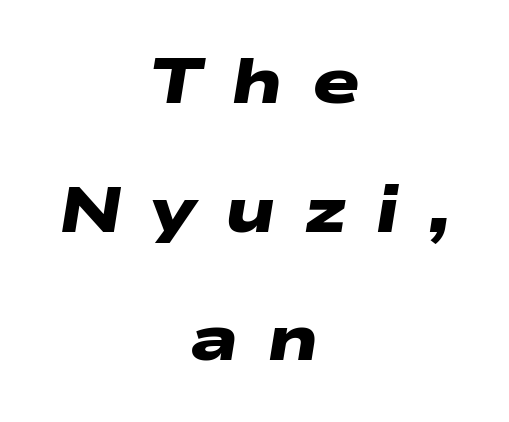
The image shows 64 px heavy, wide sans-serif type; set centered, loose line spacing (2.01x), unusually wide letter spacing (+0.44 em), not underlined; low stroke contrast and a medium x-height.
